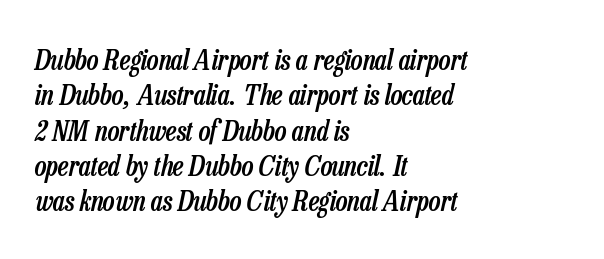
{"italic": "yes", "lean": "right", "slant_degrees": 13, "bold": "semi", "weight": "semibold", "width": "condensed", "stroke_contrast": "low", "x_height": "medium", "monospaced": "no", "underline": "no", "align": "left", "line_spacing": "normal", "line_spacing_ratio": 1.26, "letter_spacing": "normal", "letter_spacing_em": 0.0, "glyph_px": 28}
